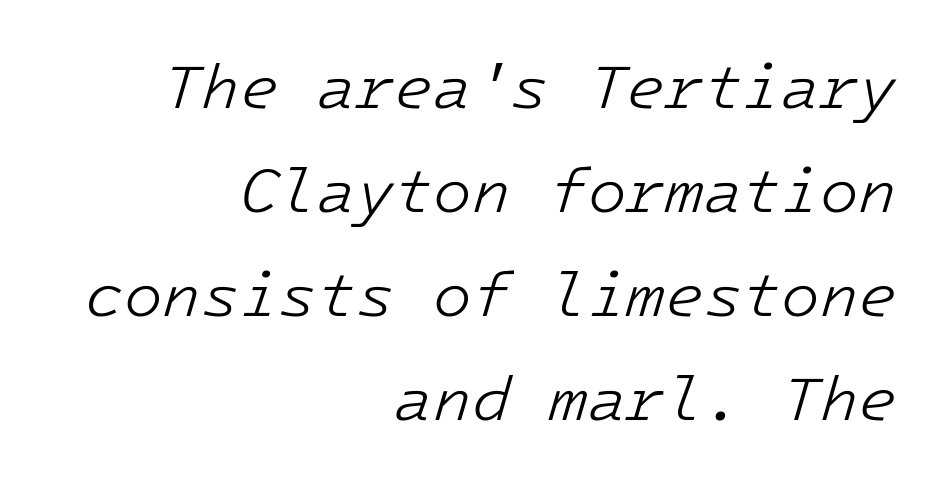
Q: Is the text bold? A: No.
Q: Is the text italic (slanted)? A: Yes, it leans right by about 16 degrees.
Q: Is the text underlined? A: No.
Q: How is the paragraph aligned? A: Right-aligned.
Q: Is the spacing between letters normal or unusually wide? A: Normal.
Q: Is the spacing between lines tight, normal or loose? A: Normal.
Q: Width (condensed, normal, or wide)? A: Normal.
Q: Stroke contrast? A: Low.
Q: x-height? A: Medium.
